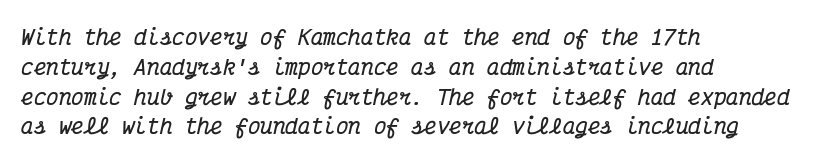
Casual observation: everything's shoved over to the left. Rendered with sloped, italic letterforms. Reading down the column, the eye jumps a familiar distance to each next line. Words appear dense and cohesive because spacing is normal. Typographic density is high because the face is bold.
